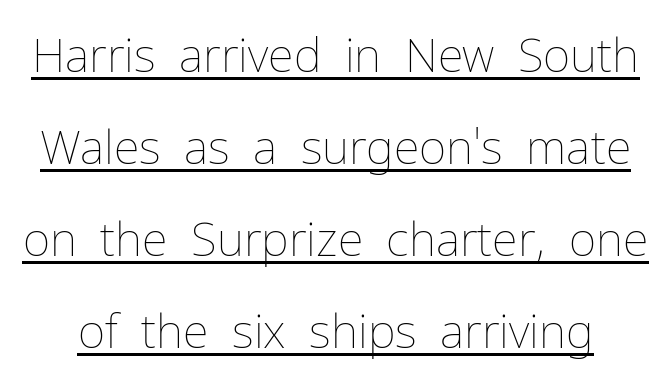
Q: Is the text bold? A: No.
Q: Is the text italic (slanted)? A: No, it is upright.
Q: Is the text underlined? A: Yes.
Q: Is the spacing between letters normal or unusually wide? A: Normal.
Q: Is the spacing between lines tight, normal or loose? A: Loose.
Q: Width (condensed, normal, or wide)? A: Normal.
Q: Stroke contrast? A: Low.
Q: x-height? A: Medium.
Q: Monospaced? A: No.
